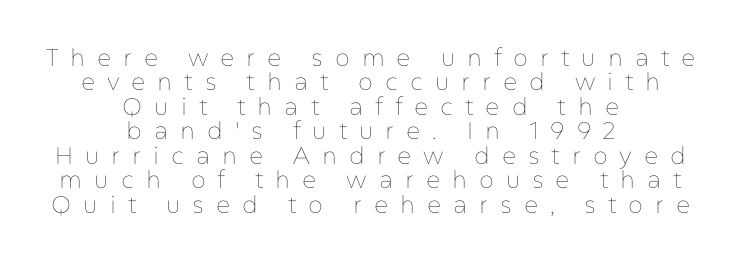
The image shows 24 px text type, upright; set centered, tight line spacing (1.02x), unusually wide letter spacing (+0.5 em), not underlined.
